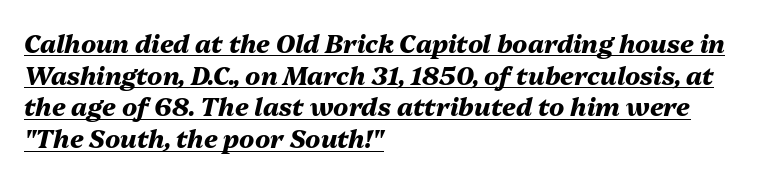
Q: Is the text bold? A: Yes.
Q: Is the text italic (slanted)? A: Yes, it leans right by about 13 degrees.
Q: Is the text underlined? A: Yes.
Q: How is the paragraph aligned? A: Left-aligned.
Q: Is the spacing between letters normal or unusually wide? A: Normal.
Q: Is the spacing between lines tight, normal or loose? A: Normal.
